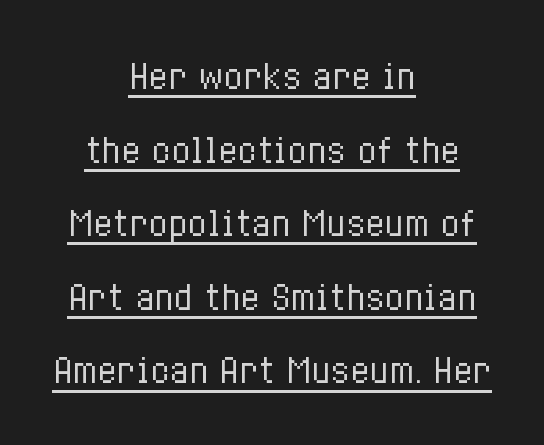
Q: Is the text bold? A: No.
Q: Is the text italic (slanted)? A: No, it is upright.
Q: Is the text underlined? A: Yes.
Q: How is the paragraph aligned? A: Centered.
Q: Is the spacing between letters normal or unusually wide? A: Normal.
Q: Is the spacing between lines tight, normal or loose? A: Loose.
Q: Width (condensed, normal, or wide)? A: Condensed.
Q: Stroke contrast? A: Low.
Q: x-height? A: Medium.
Q: Monospaced? A: No.
